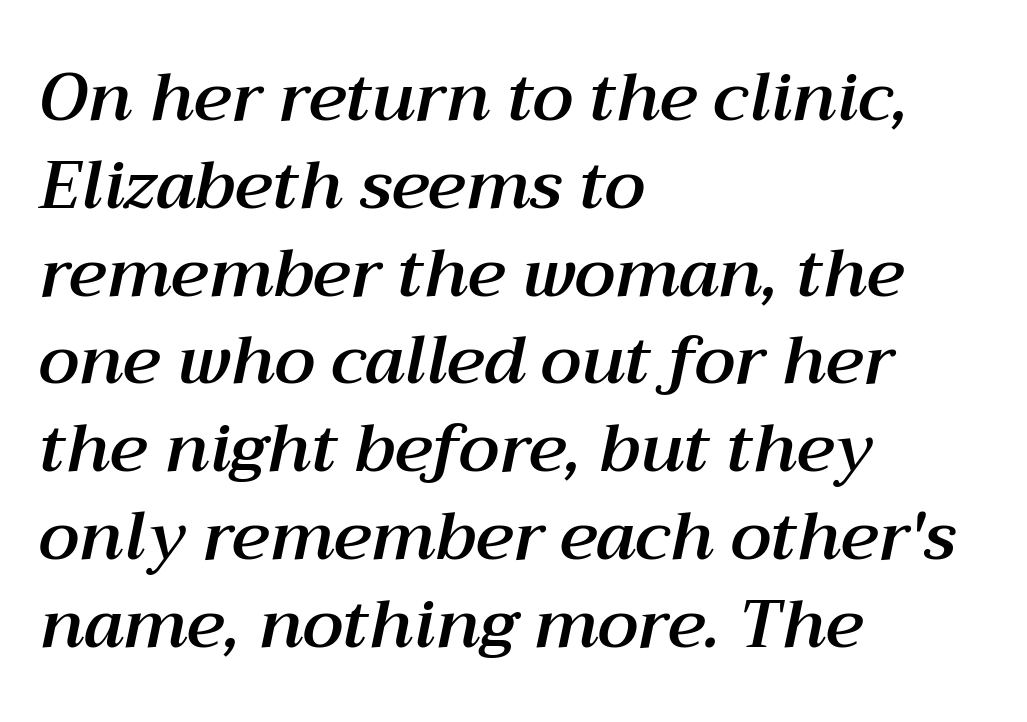
{"italic": "yes", "lean": "right", "slant_degrees": 12, "width": "normal", "stroke_contrast": "medium", "x_height": "medium", "monospaced": "no", "underline": "no", "align": "left", "line_spacing": "normal", "line_spacing_ratio": 1.31, "letter_spacing": "normal", "letter_spacing_em": 0.0, "glyph_px": 67}
